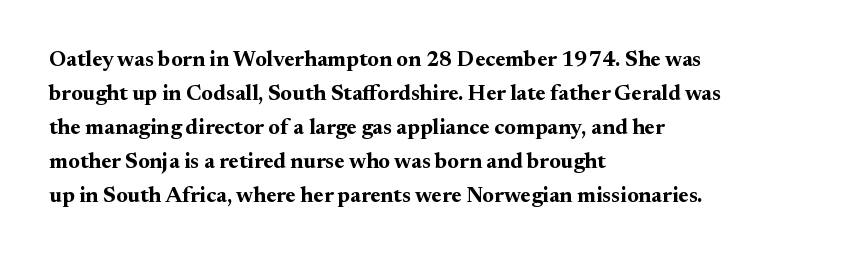
Underline: absent. Default kerning and tracking; the words read as compact shapes. Successive baselines arrive at the customary interval. You can tell it's not italic because the verticals are truly vertical. One-word summary of the alignment: left. These lines carry a lot of weight — the face is fully bold.
